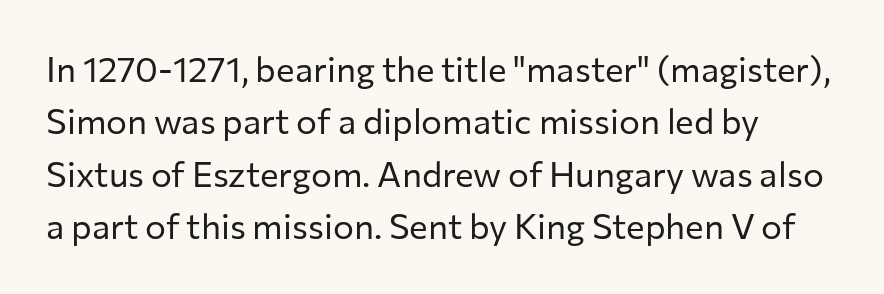
The image shows 35 px regular-weight sans-serif type, upright; set normal line spacing (1.5x), normal letter spacing, not underlined; low stroke contrast and a medium x-height.
